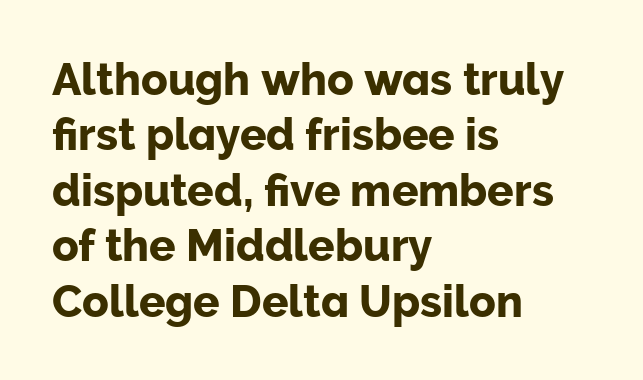
{"serif": "no", "italic": "no", "width": "normal", "stroke_contrast": "low", "x_height": "medium", "monospaced": "no", "underline": "no", "align": "left", "line_spacing": "normal", "line_spacing_ratio": 1.26, "letter_spacing": "normal", "letter_spacing_em": 0.0, "glyph_px": 44}
